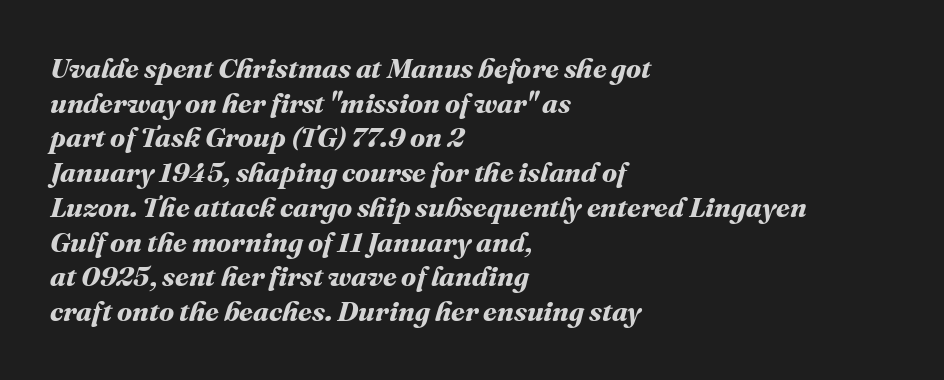
{"bold": "yes", "weight": "bold", "width": "normal", "stroke_contrast": "medium", "x_height": "medium", "monospaced": "no", "underline": "no", "align": "left", "line_spacing_ratio": 1.24, "letter_spacing": "normal", "letter_spacing_em": 0.0, "glyph_px": 28}
